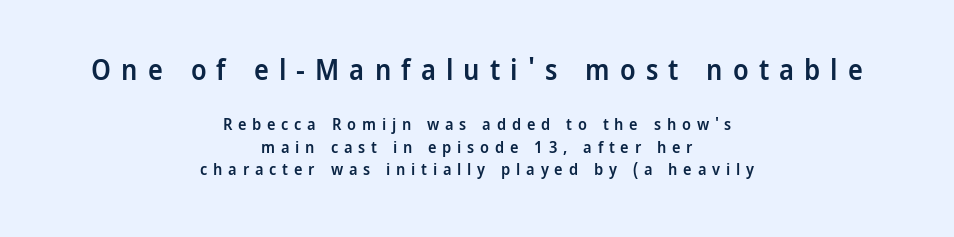
{"serif": "no", "italic": "no", "bold": "semi", "weight": "semibold", "width": "normal", "stroke_contrast": "low", "x_height": "medium", "monospaced": "no", "underline": "no", "align": "center", "line_spacing": "normal", "line_spacing_ratio": 1.39, "letter_spacing": "wide", "letter_spacing_em": 0.36, "larger_block": "first", "size_ratio": 1.75, "glyph_px": 28}
